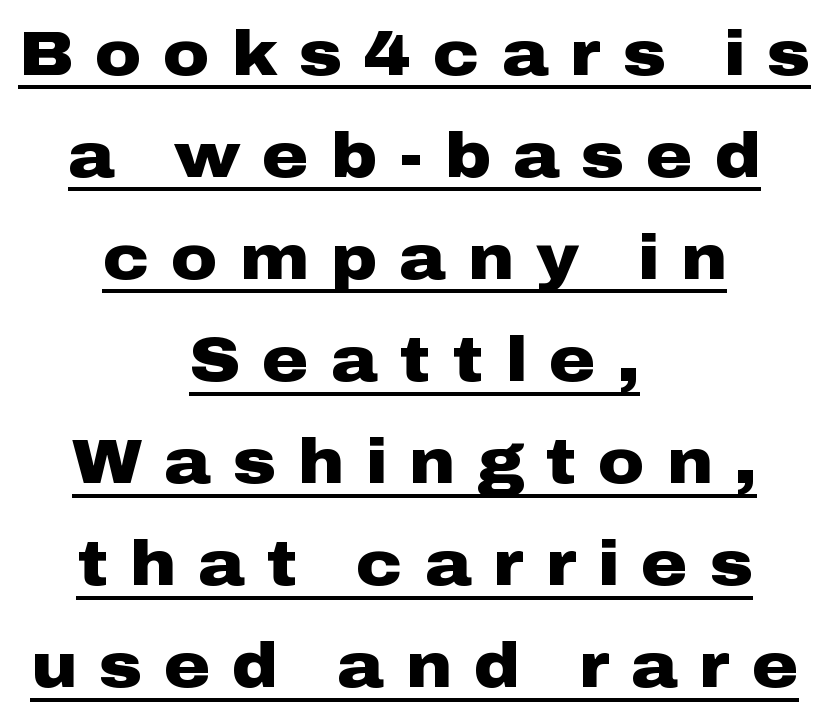
The type is letterspaced generously, with wide tracking. It's the straight-up-and-down kind of type. Serifs: no, the terminals of the letterforms are clean. Both edges are ragged and mirror each other, which tells us the setting is centered.
